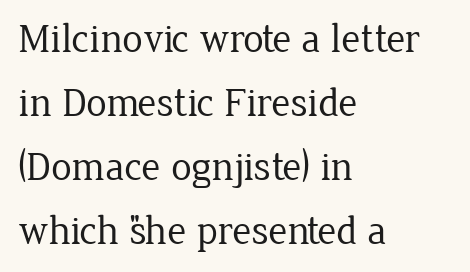
The image shows 41 px regular-weight serif type, upright; set left-aligned, normal line spacing (1.56x), normal letter spacing, not underlined; low stroke contrast and a medium x-height.
